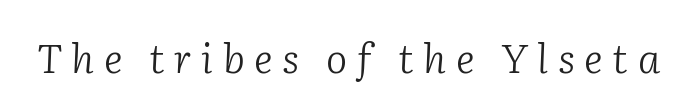
Q: Is the text bold? A: No.
Q: Is the text italic (slanted)? A: Yes, it leans right by about 2 degrees.
Q: Is the typeface a serif or a sans-serif typeface? A: Serif.
Q: Is the text underlined? A: No.
Q: Is the spacing between letters normal or unusually wide? A: Unusually wide.
Q: Width (condensed, normal, or wide)? A: Normal.
Q: Stroke contrast? A: Low.
Q: x-height? A: Medium.
Q: Monospaced? A: No.
